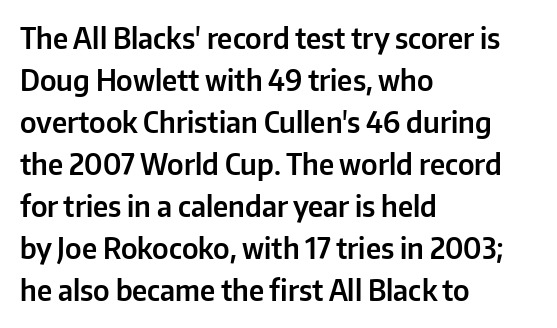
The image shows 28 px sans-serif type, upright; set left-aligned, normal line spacing (1.5x), normal letter spacing, not underlined; low stroke contrast and a medium x-height.
